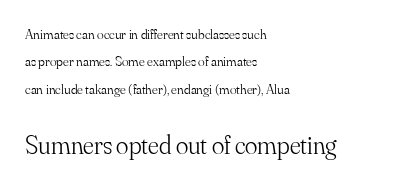
The later block is typeset at a bigger size than the earlier block. Baseline-to-baseline distance is far greater than the letter height. You can tell it's not italic because the verticals are truly vertical. Each word holds together tightly as a unit, with standard inter-letter gaps.
